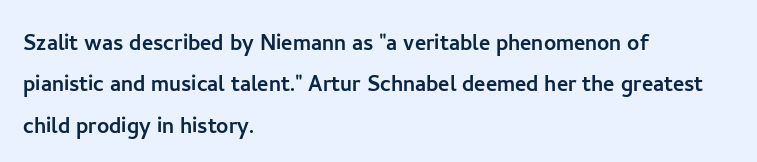
Successive baselines arrive at the customary interval. Short and long lines alike share a common starting point at left. Italic: no, the glyphs are upright roman. Short note: letters normally spaced. Quick note: underline off.
